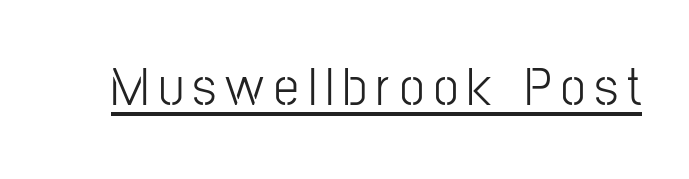
{"serif": "no", "italic": "no", "bold": "no", "weight": "light", "width": "condensed", "stroke_contrast": "low", "x_height": "medium", "monospaced": "no", "underline": "yes", "glyph_px": 55}
